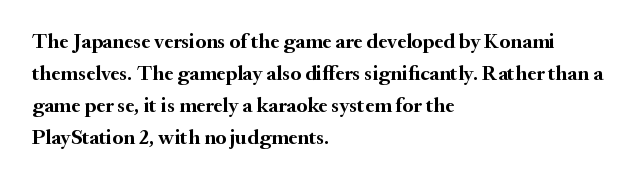
The image shows 21 px bold type, upright; set left-aligned, normal line spacing (1.53x), normal letter spacing, not underlined.
